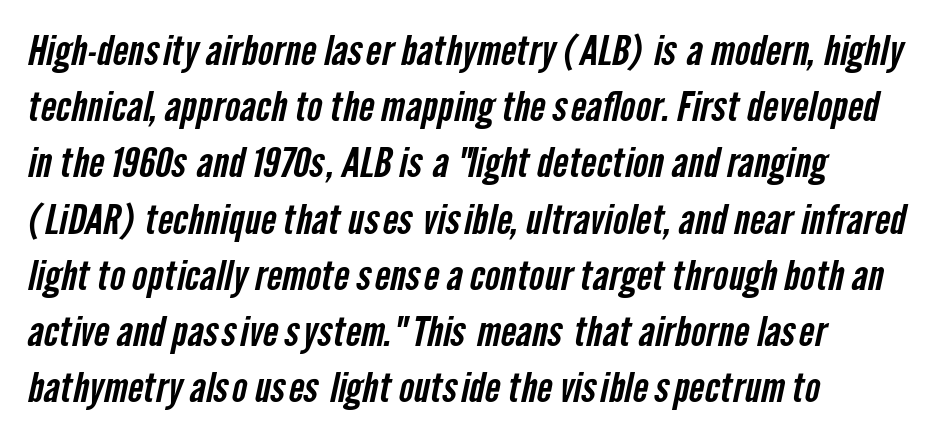
The image shows 41 px condensed sans-serif type; set left-aligned, normal line spacing (1.37x), normal letter spacing, not underlined; low stroke contrast and a medium x-height.
